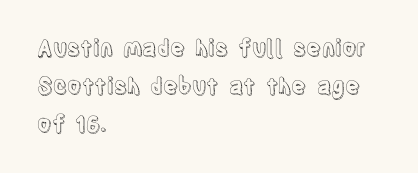
{"italic": "no", "underline": "no", "align": "left", "line_spacing_ratio": 1.72, "letter_spacing": "normal", "letter_spacing_em": 0.0, "glyph_px": 22}
